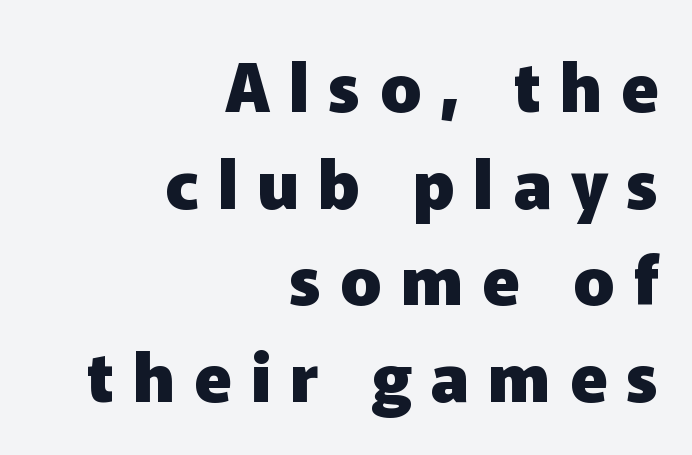
Strong, thick strokes mark this as bold type. Ordinary non-slanted type is in use. Is this a fixed-width face? No — the glyphs have proportional, varying widths. Notice how the passage keeps a crisp vertical edge on the right only. Grotesque or geometric, the face here clearly has no serifs.
